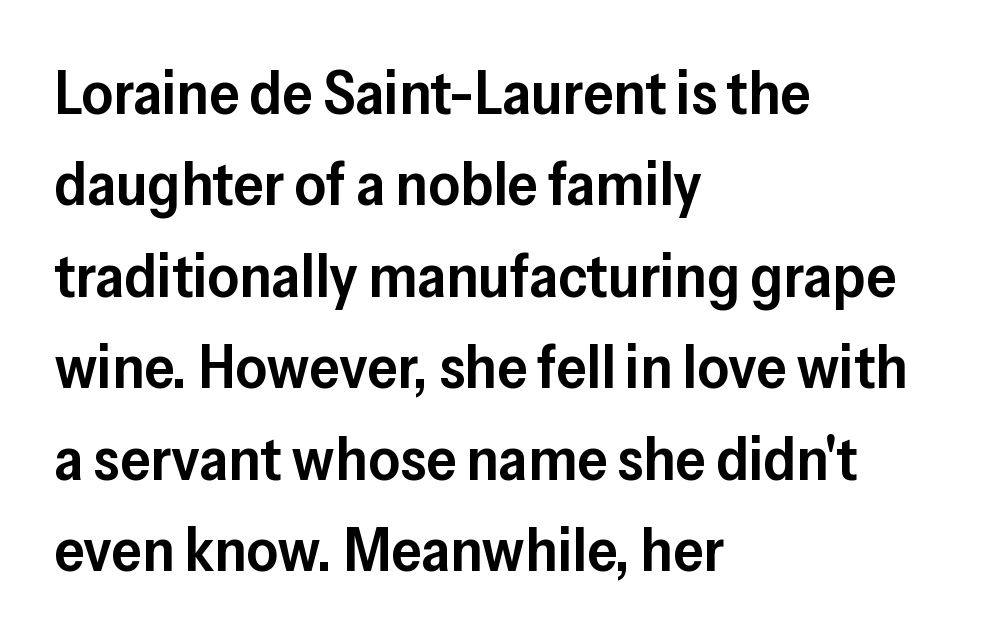
The image shows 61 px semibold sans-serif type, upright; set left-aligned, normal line spacing (1.5x), normal letter spacing, not underlined; low stroke contrast and a medium x-height.
